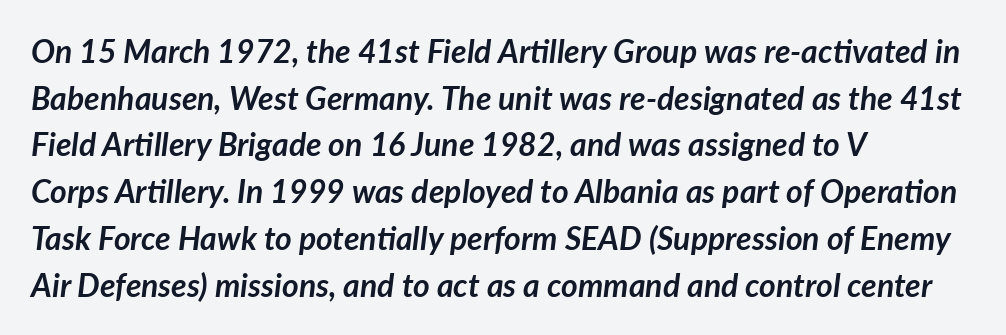
Spacing between characters is what you'd get straight out of the box. The typesetting leans heavy: a genuine bold. Honestly, the row spacing looks completely unremarkable. The axis of the letterforms is tilted away from vertical. Notice how the passage keeps a crisp vertical edge on the left only.
